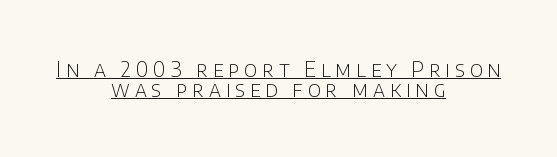
The image shows 21 px text type, upright; set centered, tight line spacing (0.95x), unusually wide letter spacing (+0.23 em), underlined.
